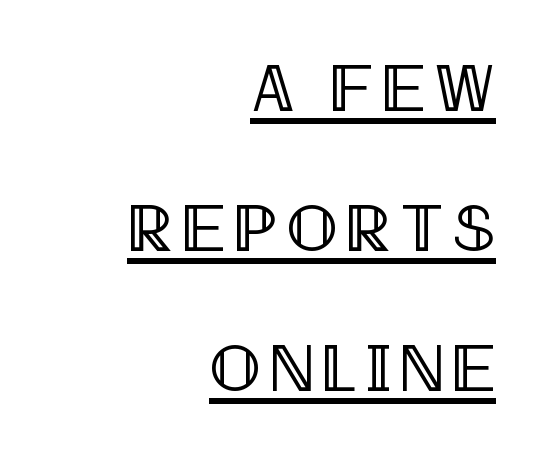
{"italic": "no", "width": "condensed", "x_height": "large", "monospaced": "no", "underline": "yes", "align": "right", "line_spacing": "loose", "line_spacing_ratio": 2.06, "glyph_px": 68}
